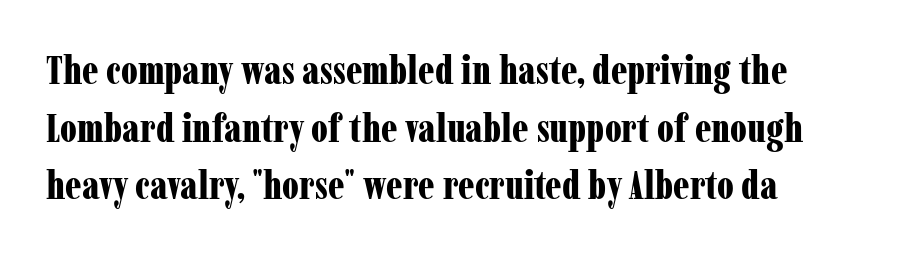
Q: Is the text bold? A: Yes.
Q: Is the text italic (slanted)? A: No, it is upright.
Q: Is the typeface a serif or a sans-serif typeface? A: Serif.
Q: Is the text underlined? A: No.
Q: How is the paragraph aligned? A: Left-aligned.
Q: Is the spacing between letters normal or unusually wide? A: Normal.
Q: Is the spacing between lines tight, normal or loose? A: Normal.
Q: Width (condensed, normal, or wide)? A: Condensed.
Q: Stroke contrast? A: Low.
Q: x-height? A: Medium.
Q: Monospaced? A: No.
